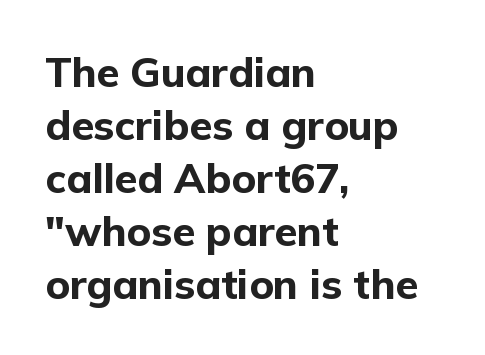
Teacher's note: observe the even left margin — that is flush-left alignment. Nothing unusual about the tracking: characters are spaced as the font intends. Each glyph is drawn with heavy, bold strokes. Does the lettering tilt? It doesn't — this is upright. One glance says typical: line gaps are just what's usual.
